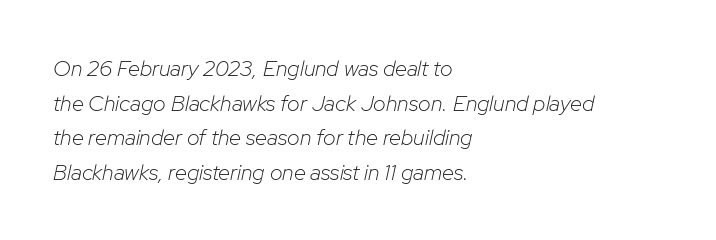
Q: Is the text bold? A: No.
Q: Is the text italic (slanted)? A: Yes, it leans right by about 12 degrees.
Q: Is the text underlined? A: No.
Q: How is the paragraph aligned? A: Left-aligned.
Q: Is the spacing between letters normal or unusually wide? A: Normal.
Q: Is the spacing between lines tight, normal or loose? A: Normal.
